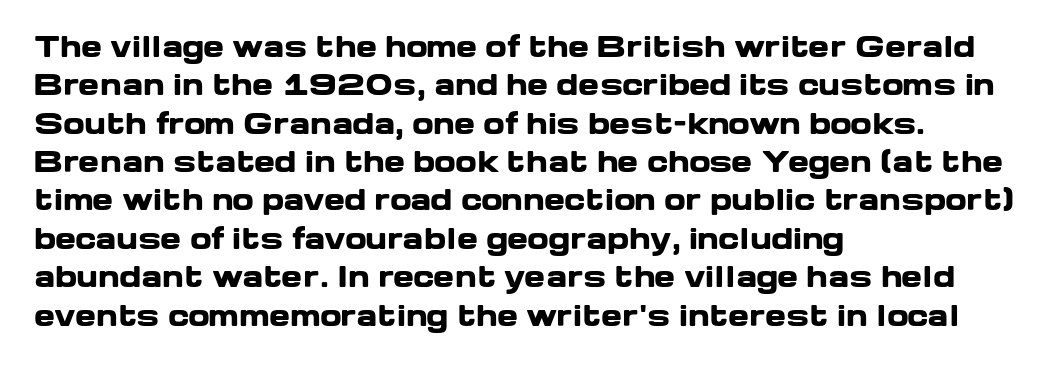
The image shows 28 px heavy, wide sans-serif type, upright; set left-aligned, normal line spacing (1.37x), normal letter spacing, not underlined; low stroke contrast and a medium x-height.
